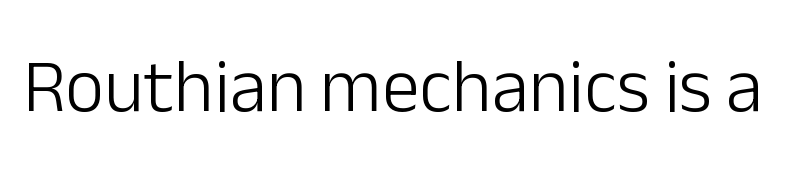
{"serif": "no", "italic": "no", "bold": "no", "weight": "light", "width": "normal", "stroke_contrast": "low", "x_height": "medium", "monospaced": "no", "underline": "no", "letter_spacing": "normal", "letter_spacing_em": 0.0, "glyph_px": 76}
